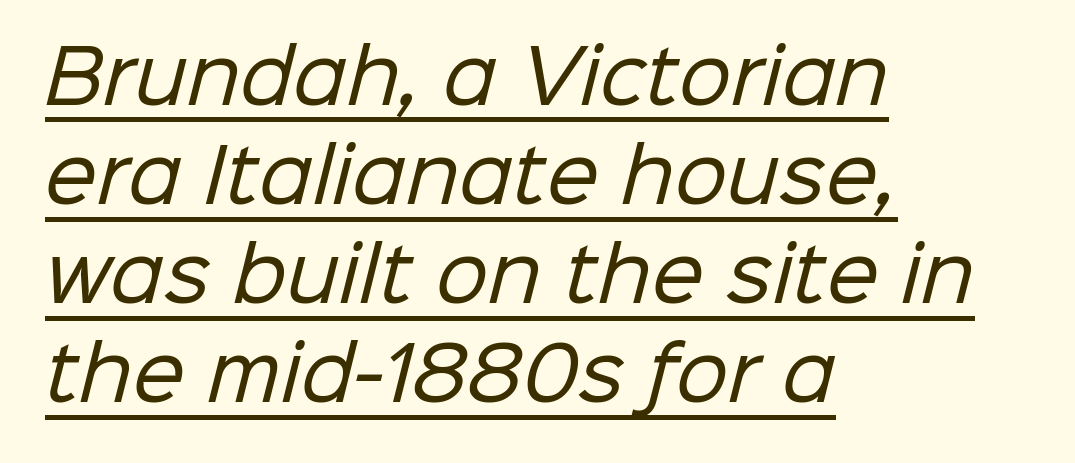
{"serif": "no", "bold": "no", "weight": "regular", "width": "normal", "stroke_contrast": "low", "x_height": "medium", "monospaced": "no", "underline": "yes", "align": "left", "line_spacing": "normal", "line_spacing_ratio": 1.34, "letter_spacing": "normal", "letter_spacing_em": 0.0, "glyph_px": 74}
